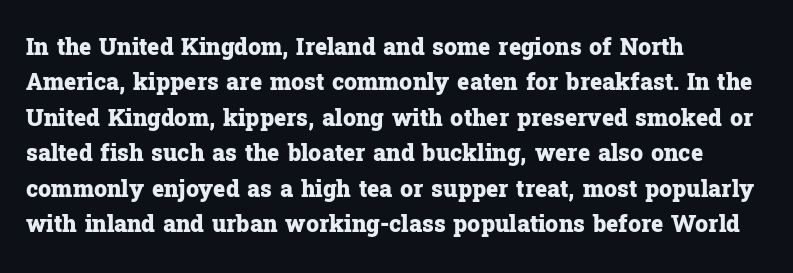
{"italic": "no", "bold": "yes", "underline": "no", "align": "left", "line_spacing": "normal", "line_spacing_ratio": 1.54, "letter_spacing": "normal", "letter_spacing_em": 0.0, "glyph_px": 23}
